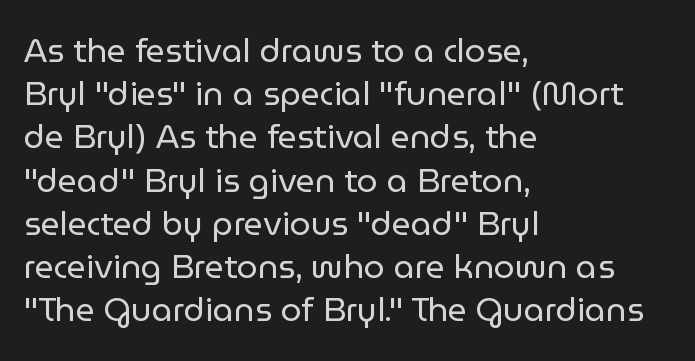
The letters sit at their default tracking, neither squeezed nor spread. Notice how the stems are strictly vertical — no italics here. The lines sit at an ordinary, default distance from one another. Is this a fixed-width face? No — the glyphs have proportional, varying widths.
